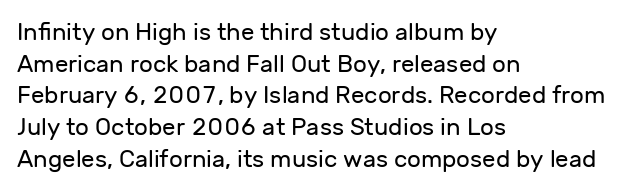
The image shows 24 px text type, upright; set left-aligned, normal line spacing (1.32x), normal letter spacing, not underlined.
